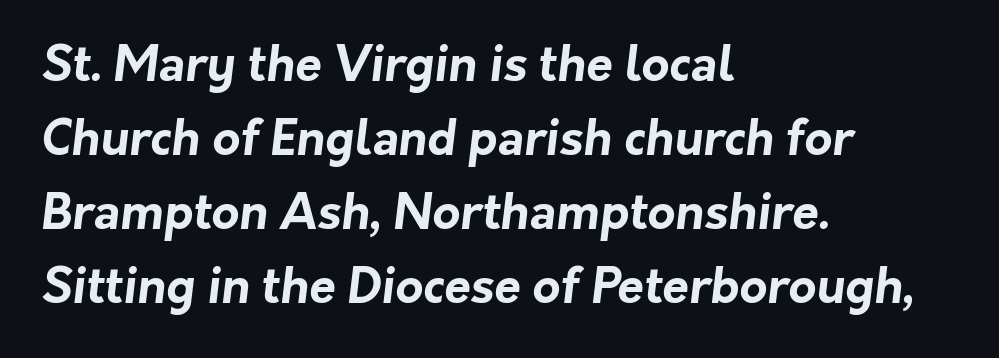
Q: Is the text bold? A: Yes.
Q: Is the typeface a serif or a sans-serif typeface? A: Sans-serif.
Q: Is the text underlined? A: No.
Q: How is the paragraph aligned? A: Left-aligned.
Q: Is the spacing between letters normal or unusually wide? A: Normal.
Q: Is the spacing between lines tight, normal or loose? A: Normal.
Q: Width (condensed, normal, or wide)? A: Normal.
Q: Stroke contrast? A: Low.
Q: x-height? A: Medium.
Q: Monospaced? A: No.
